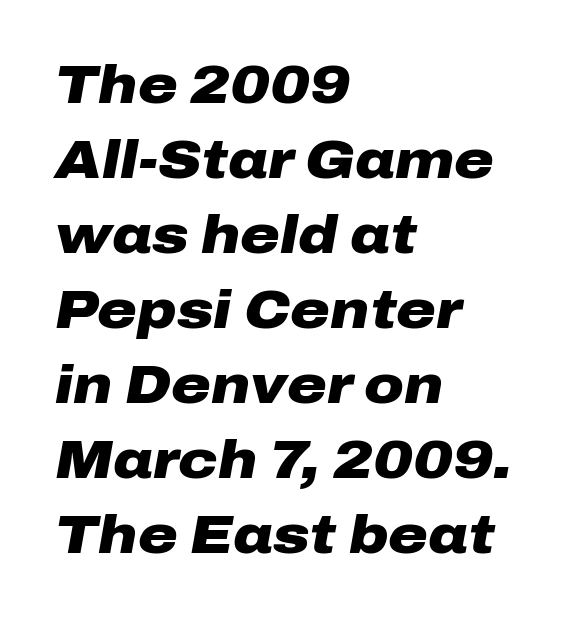
{"italic": "yes", "lean": "right", "slant_degrees": 10, "bold": "yes", "weight": "heavy", "width": "wide", "stroke_contrast": "low", "x_height": "medium", "monospaced": "no", "underline": "no", "align": "left", "line_spacing": "normal", "line_spacing_ratio": 1.39, "letter_spacing": "normal", "letter_spacing_em": 0.0, "glyph_px": 54}
